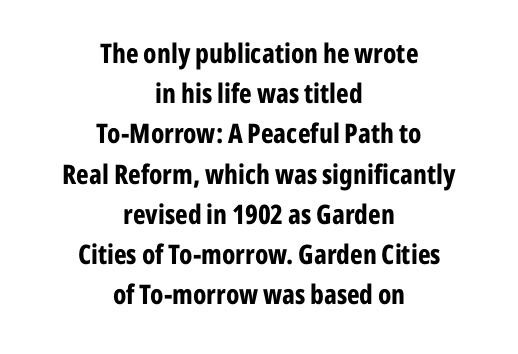
Every stem runs plumb, perpendicular to the baseline. Any mark beneath the type? The region is blank. The leading is moderate, giving the passage an even texture. The compositor balanced each line on the midline. The characters look thick and weighty, a clear bold.
